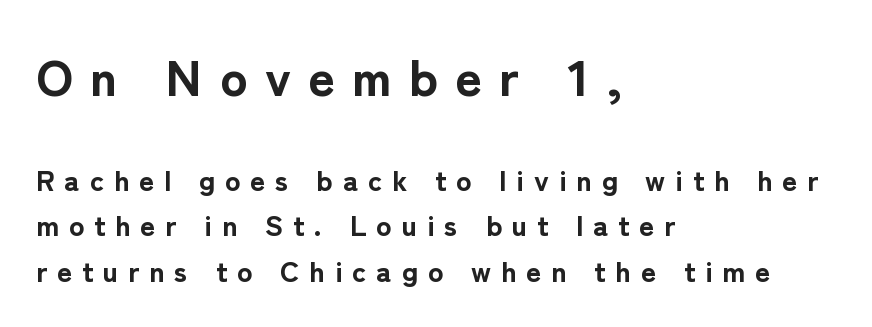
The image shows 51 px bold sans-serif type, upright; set left-aligned, normal line spacing (1.57x), unusually wide letter spacing (+0.34 em), not underlined; the first (top) block is 1.76x larger; low stroke contrast and a medium x-height.
